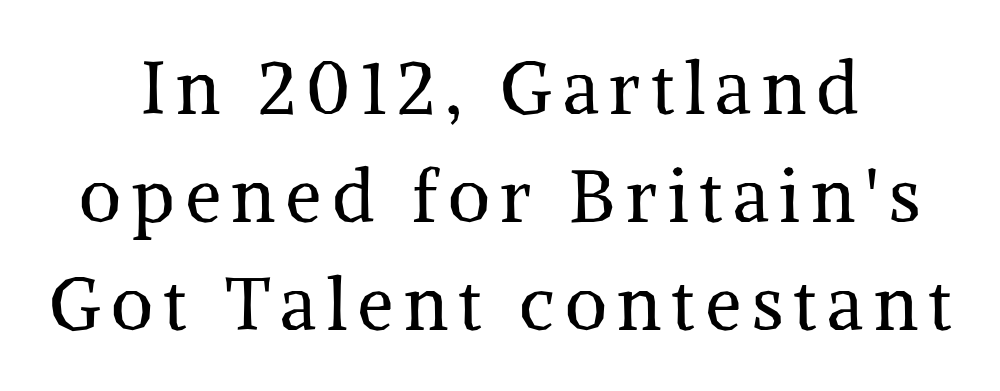
The image shows 73 px regular-weight serif type, upright; set centered, normal line spacing (1.48x), not underlined; medium stroke contrast and a medium x-height.
